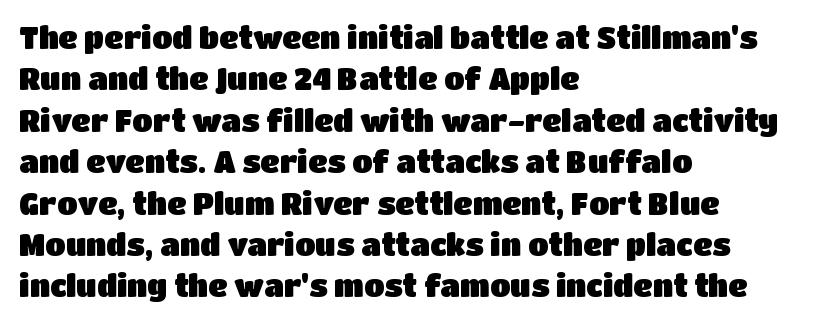
The image shows 30 px sans-serif type, upright; set left-aligned, normal line spacing (1.38x), normal letter spacing, not underlined; low stroke contrast and a large x-height.
